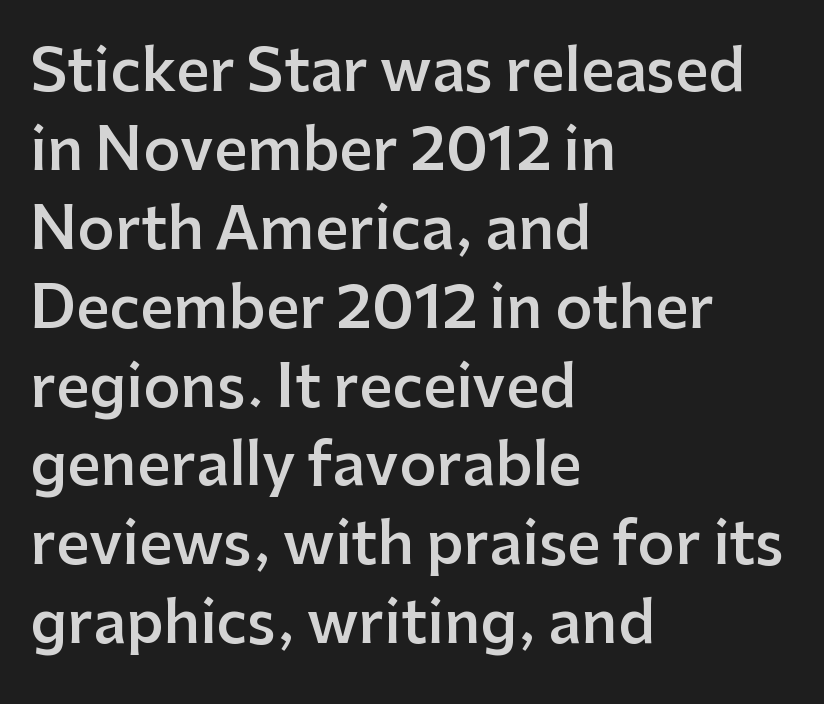
Q: Is the text bold? A: Semi-bold.
Q: Is the text italic (slanted)? A: No, it is upright.
Q: Is the typeface a serif or a sans-serif typeface? A: Sans-serif.
Q: Is the text underlined? A: No.
Q: How is the paragraph aligned? A: Left-aligned.
Q: Is the spacing between letters normal or unusually wide? A: Normal.
Q: Is the spacing between lines tight, normal or loose? A: Normal.
Q: Width (condensed, normal, or wide)? A: Normal.
Q: Stroke contrast? A: Low.
Q: x-height? A: Medium.
Q: Monospaced? A: No.
